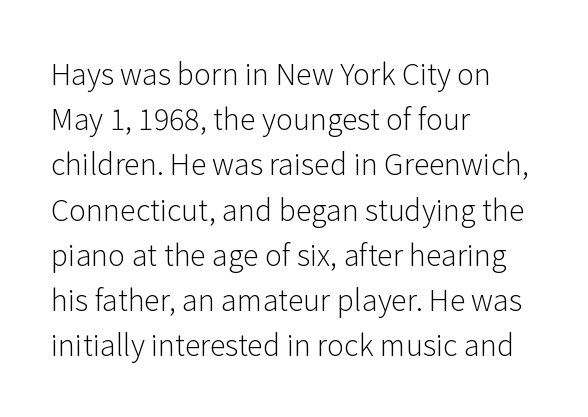
Q: Is the text bold? A: No.
Q: Is the text italic (slanted)? A: No, it is upright.
Q: Is the typeface a serif or a sans-serif typeface? A: Sans-serif.
Q: Is the text underlined? A: No.
Q: How is the paragraph aligned? A: Left-aligned.
Q: Is the spacing between letters normal or unusually wide? A: Normal.
Q: Is the spacing between lines tight, normal or loose? A: Normal.
Q: Width (condensed, normal, or wide)? A: Normal.
Q: Stroke contrast? A: Low.
Q: x-height? A: Medium.
Q: Monospaced? A: No.
